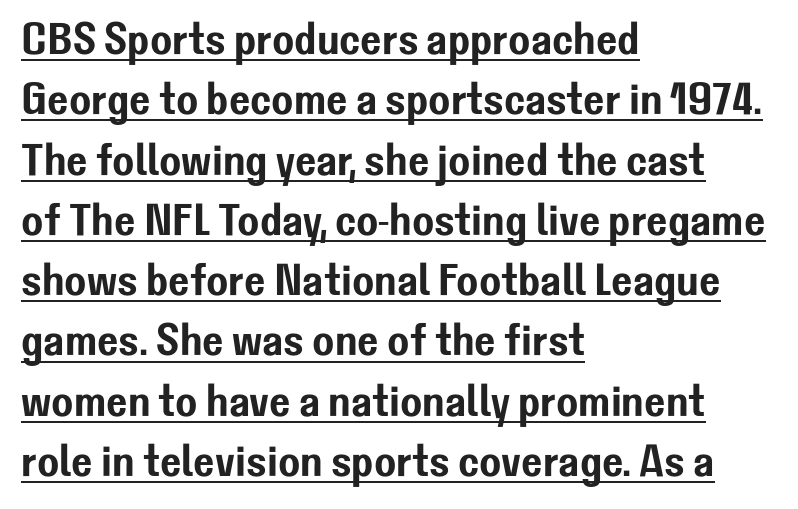
Q: Is the text italic (slanted)? A: No, it is upright.
Q: Is the typeface a serif or a sans-serif typeface? A: Sans-serif.
Q: Is the text underlined? A: Yes.
Q: How is the paragraph aligned? A: Left-aligned.
Q: Is the spacing between letters normal or unusually wide? A: Normal.
Q: Is the spacing between lines tight, normal or loose? A: Normal.
Q: Width (condensed, normal, or wide)? A: Normal.
Q: Stroke contrast? A: Low.
Q: x-height? A: Medium.
Q: Monospaced? A: No.
